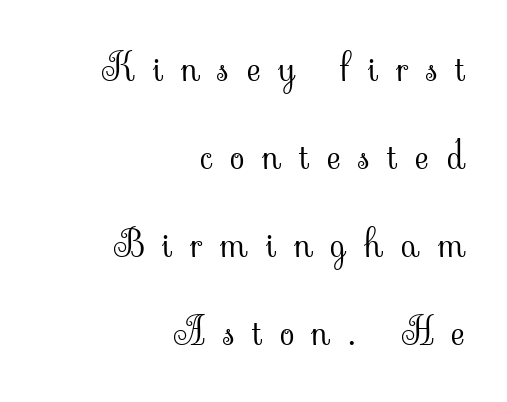
The image shows 38 px light serif type, upright; set right-aligned, loose line spacing (2.32x), unusually wide letter spacing (+0.47 em), not underlined; low stroke contrast and a small x-height.
